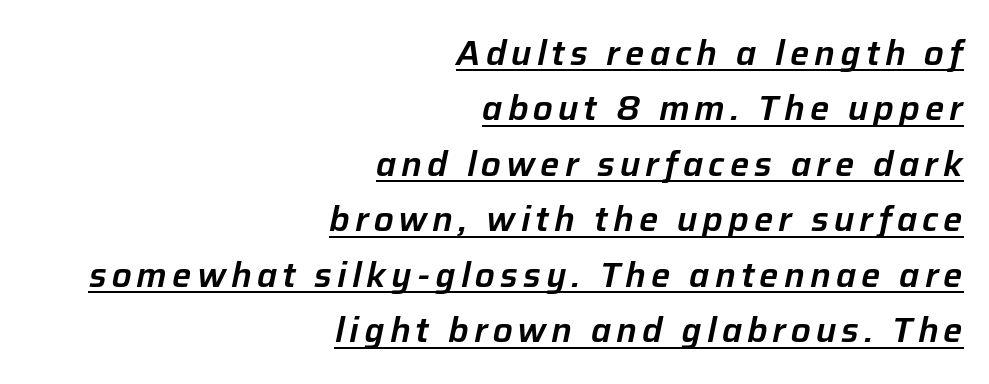
Q: Is the text italic (slanted)? A: Yes, it leans right by about 12 degrees.
Q: Is the text underlined? A: Yes.
Q: How is the paragraph aligned? A: Right-aligned.
Q: Is the spacing between lines tight, normal or loose? A: Normal.
Q: Width (condensed, normal, or wide)? A: Normal.
Q: Stroke contrast? A: Low.
Q: x-height? A: Medium.
Q: Monospaced? A: No.
